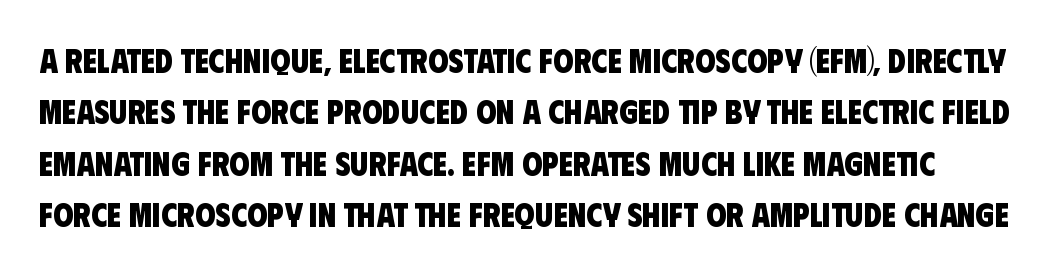
Strokes here are thick enough to call this a true bold. Is this a fixed-width face? No — the glyphs have proportional, varying widths. Serif or sans? Sans — the stroke terminals are bare. These lines keep a tight, regular rhythm from letter to letter.
